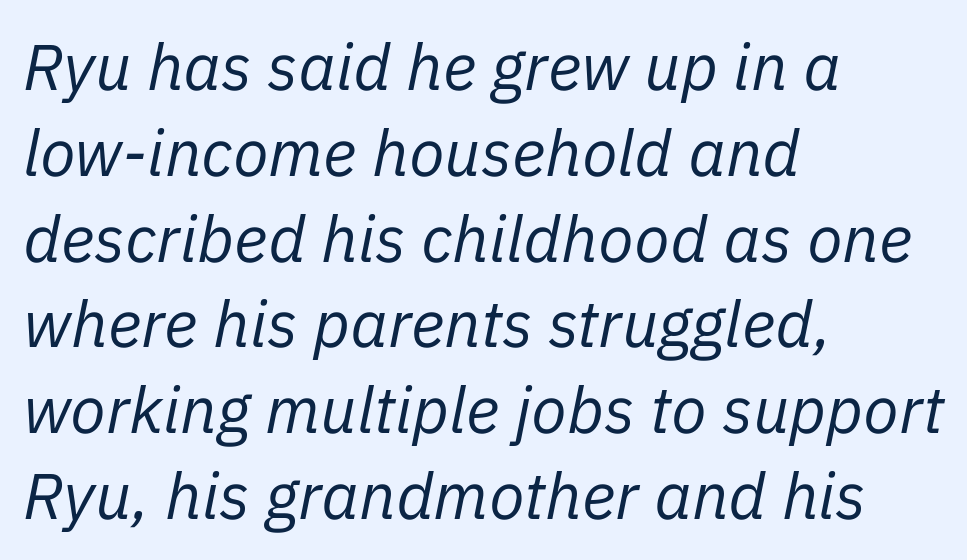
The image shows 65 px regular-weight type, italic (leaning right); set left-aligned, normal line spacing (1.32x), normal letter spacing, not underlined; low stroke contrast and a medium x-height.
